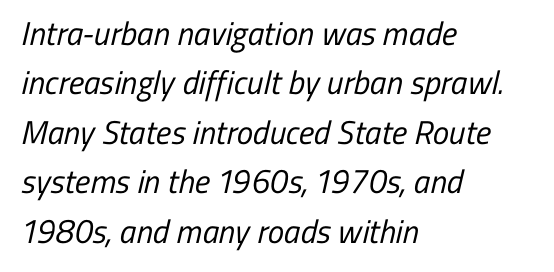
Q: Is the text bold? A: No.
Q: Is the typeface a serif or a sans-serif typeface? A: Sans-serif.
Q: Is the text underlined? A: No.
Q: How is the paragraph aligned? A: Left-aligned.
Q: Is the spacing between letters normal or unusually wide? A: Normal.
Q: Is the spacing between lines tight, normal or loose? A: Normal.
Q: Width (condensed, normal, or wide)? A: Condensed.
Q: Stroke contrast? A: Low.
Q: x-height? A: Medium.
Q: Monospaced? A: No.
